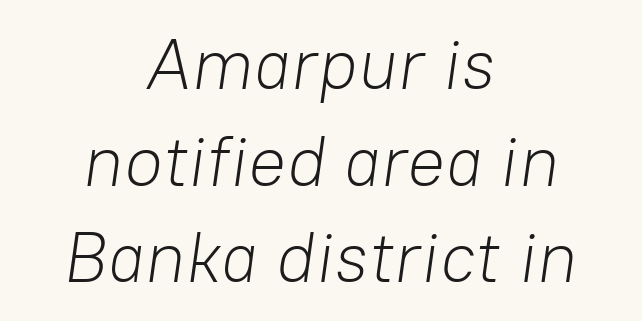
{"italic": "yes", "lean": "right", "slant_degrees": 8, "bold": "no", "weight": "light", "width": "normal", "stroke_contrast": "low", "x_height": "medium", "monospaced": "no", "underline": "no", "align": "center", "line_spacing": "normal", "line_spacing_ratio": 1.36, "letter_spacing": "normal", "letter_spacing_em": 0.0, "glyph_px": 71}
